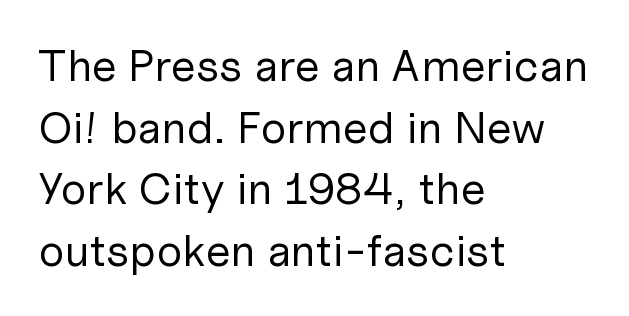
The letters carry no serifs — their stems end cleanly without finishing strokes. Here the designer chose a conventional face with non-uniform glyph widths. This sample is left-justified, so line endings fall wherever the words run out. Short note: letters normally spaced. Leading: standard. This is roman type, the default non-slanted kind.
